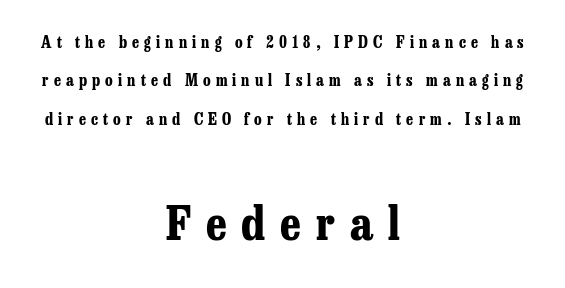
These two chunks differ in scale, with the bottom chunk taking the larger measure. Spacing verdict: proportional, widths tailored to each character. The lettering holds an erect, upright posture throughout. Line spacing here is loose. These lines are composed in type with serifs. Compared with typical body copy, the letter spacing here is much looser.
